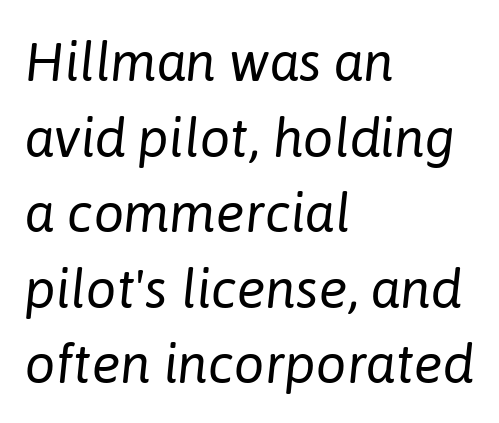
The image shows 54 px regular-weight type, italic (leaning right); set left-aligned, normal line spacing (1.4x), normal letter spacing, not underlined; low stroke contrast and a medium x-height.
